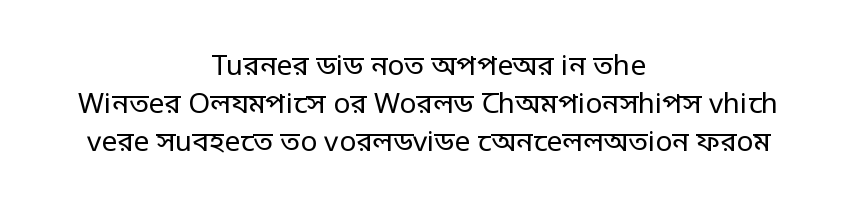
Q: Is the text bold? A: No.
Q: Is the text italic (slanted)? A: No, it is upright.
Q: Is the typeface a serif or a sans-serif typeface? A: Sans-serif.
Q: Is the text underlined? A: No.
Q: How is the paragraph aligned? A: Centered.
Q: Is the spacing between letters normal or unusually wide? A: Normal.
Q: Is the spacing between lines tight, normal or loose? A: Normal.
Q: Width (condensed, normal, or wide)? A: Condensed.
Q: Stroke contrast? A: Low.
Q: Monospaced? A: No.
